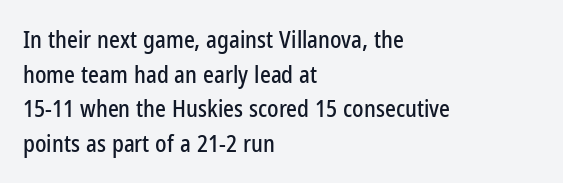
Q: Is the text italic (slanted)? A: No, it is upright.
Q: Is the text underlined? A: No.
Q: How is the paragraph aligned? A: Left-aligned.
Q: Is the spacing between letters normal or unusually wide? A: Normal.
Q: Is the spacing between lines tight, normal or loose? A: Normal.
